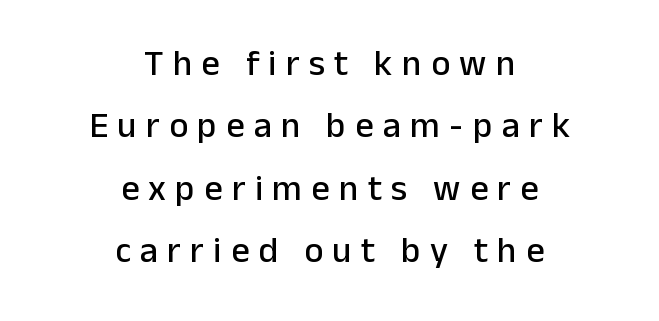
The specimen omits any rule beneath the text block's lines. The paragraph has two soft edges and a firm central axis. The axis of the letterforms is exactly vertical. Are there feet on the stems? There aren't — it's a sans. Think of a printed novel: that variable character pitch is what you see here. What stands out about the letter spacing? Its width — letters are far apart.
